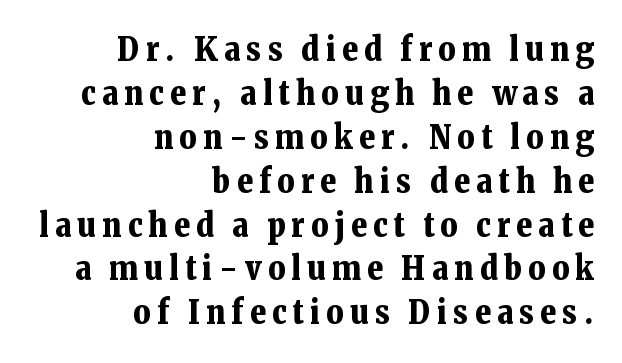
Q: Is the text bold? A: Yes.
Q: Is the text italic (slanted)? A: No, it is upright.
Q: Is the typeface a serif or a sans-serif typeface? A: Serif.
Q: Is the text underlined? A: No.
Q: How is the paragraph aligned? A: Right-aligned.
Q: Is the spacing between lines tight, normal or loose? A: Normal.
Q: Width (condensed, normal, or wide)? A: Normal.
Q: Stroke contrast? A: Low.
Q: x-height? A: Medium.
Q: Monospaced? A: No.
